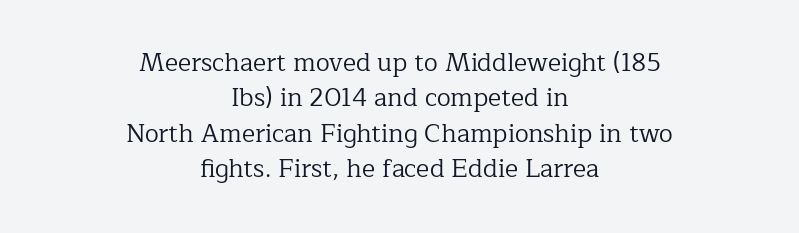
Ordinary non-slanted type is in use. How are the letters spaced? Ordinarily, with no added tracking. One-word summary of the alignment: center. Descender tails drop into unmarked territory. Counters stay open thanks to moderate or lighter strokes. Normally led — the rows are evenly, conventionally spaced.
